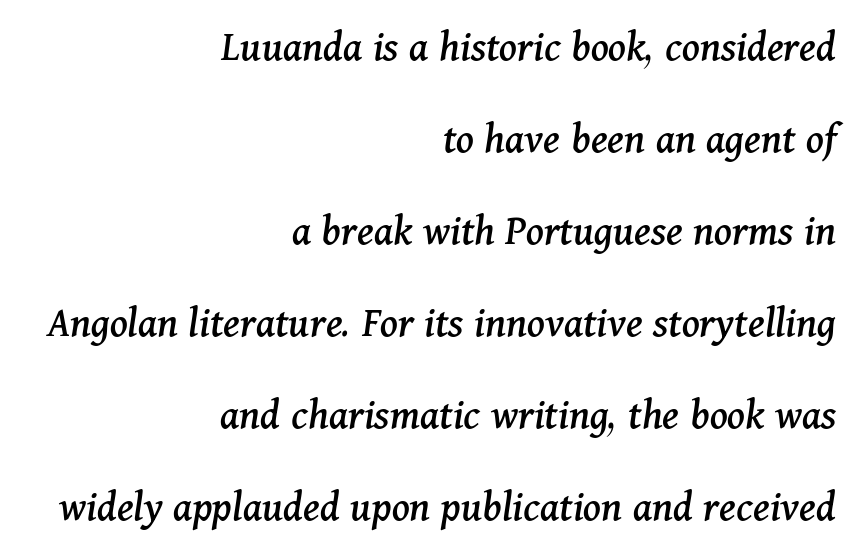
Q: Is the text italic (slanted)? A: Yes, it leans right by about 11 degrees.
Q: Is the typeface a serif or a sans-serif typeface? A: Serif.
Q: Is the text underlined? A: No.
Q: How is the paragraph aligned? A: Right-aligned.
Q: Is the spacing between letters normal or unusually wide? A: Normal.
Q: Is the spacing between lines tight, normal or loose? A: Loose.
Q: Width (condensed, normal, or wide)? A: Normal.
Q: Stroke contrast? A: Medium.
Q: x-height? A: Medium.
Q: Monospaced? A: No.
